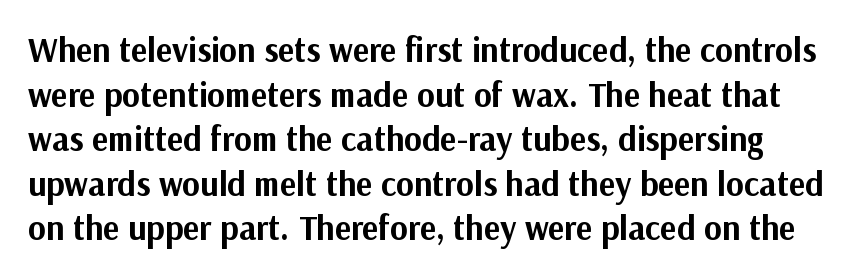
{"serif": "no", "italic": "no", "bold": "yes", "weight": "bold", "width": "normal", "stroke_contrast": "medium", "x_height": "medium", "monospaced": "no", "underline": "no", "line_spacing": "normal", "line_spacing_ratio": 1.31, "letter_spacing": "normal", "letter_spacing_em": 0.0, "glyph_px": 34}
